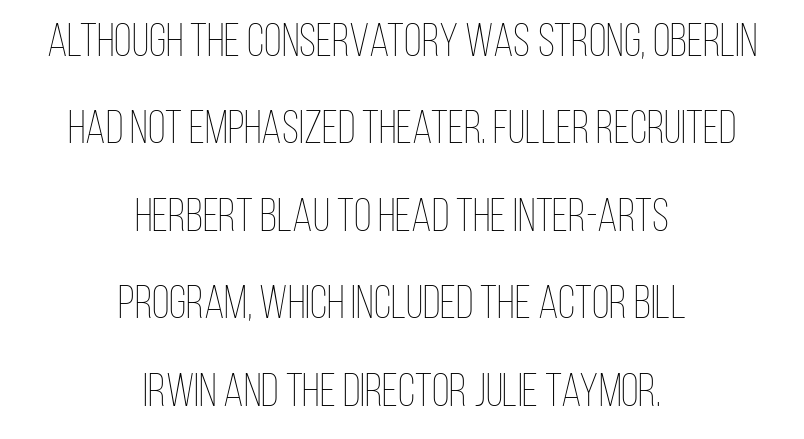
The image shows 46 px thin, condensed type, upright; set centered, loose line spacing (1.9x), normal letter spacing, not underlined; low stroke contrast and a large x-height.
